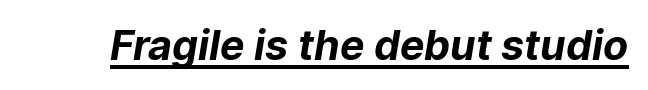
Q: Is the text bold? A: Yes.
Q: Is the typeface a serif or a sans-serif typeface? A: Sans-serif.
Q: Is the text underlined? A: Yes.
Q: Is the spacing between letters normal or unusually wide? A: Normal.
Q: Width (condensed, normal, or wide)? A: Normal.
Q: Stroke contrast? A: Low.
Q: x-height? A: Medium.
Q: Monospaced? A: No.
